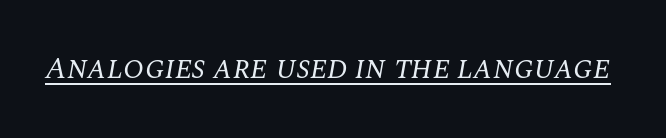
A serif font was chosen for this passage. Underline: present. This sample has the flowing, uneven cadence of proportional lettering. The cut favours lightness, reaching ordinary text weight at its darkest. Nothing unusual about the tracking: characters are spaced as the font intends.
